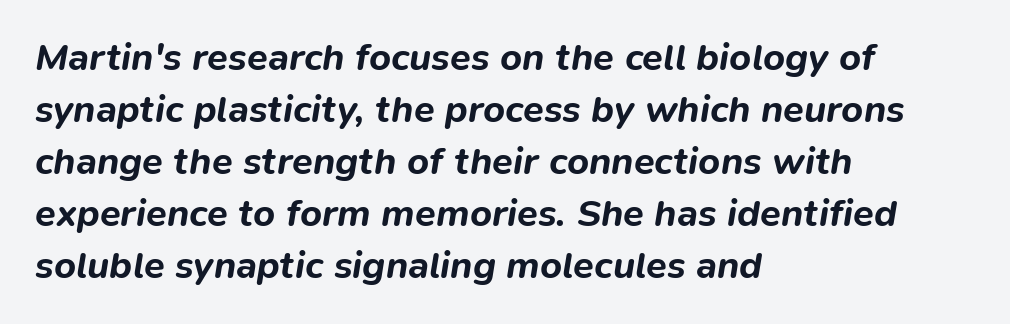
The image shows 38 px bold type, italic (leaning right); set left-aligned, normal line spacing (1.37x), normal letter spacing, not underlined; low stroke contrast and a medium x-height.
